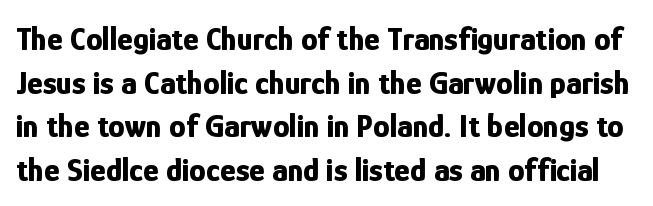
The rendering uses natural spacing where letterforms have individual widths. As a designer I'd log this as weight 700, bold. Lines of text with bare space underneath. The lettering stays uniformly vertical, giving the passage a roman look.
